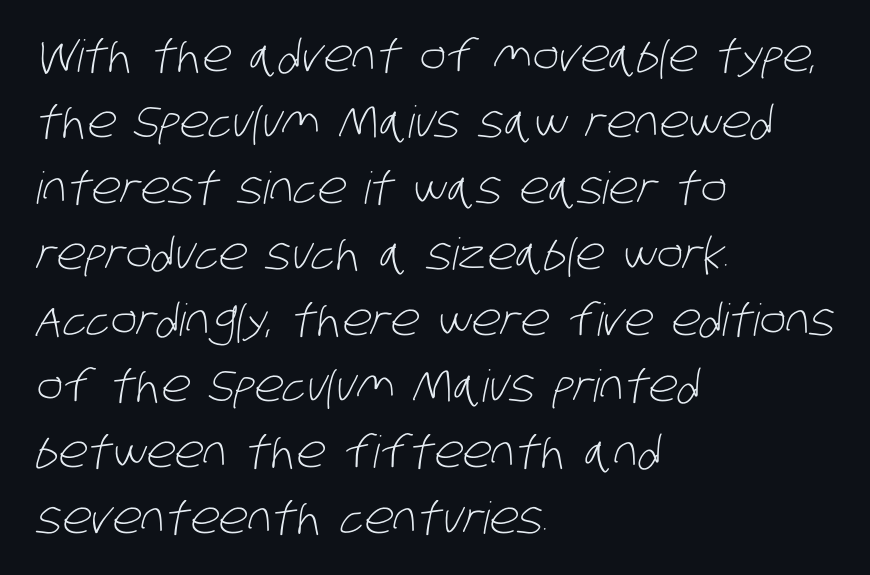
The image shows 44 px light, condensed sans-serif type; set left-aligned, normal line spacing (1.5x), normal letter spacing, not underlined; low stroke contrast and a large x-height.
